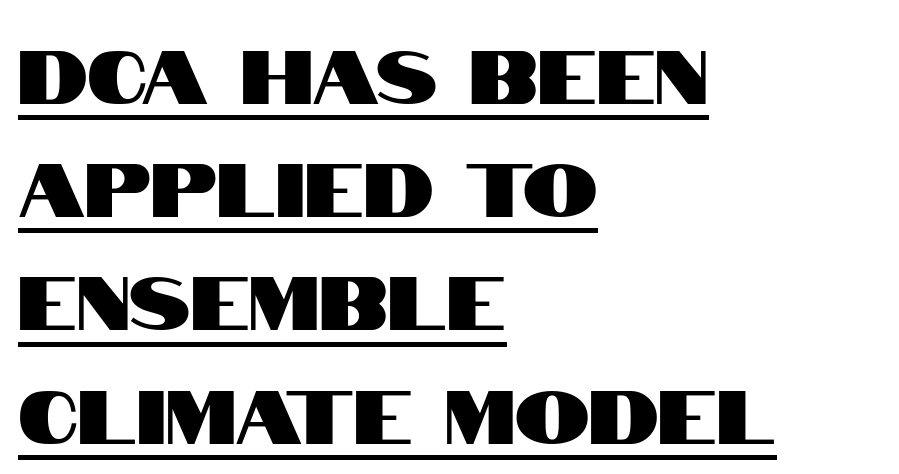
{"serif": "no", "italic": "no", "width": "condensed", "stroke_contrast": "high", "x_height": "large", "monospaced": "no", "underline": "yes", "align": "left", "line_spacing": "normal", "line_spacing_ratio": 1.51, "letter_spacing": "normal", "letter_spacing_em": 0.0, "glyph_px": 75}
